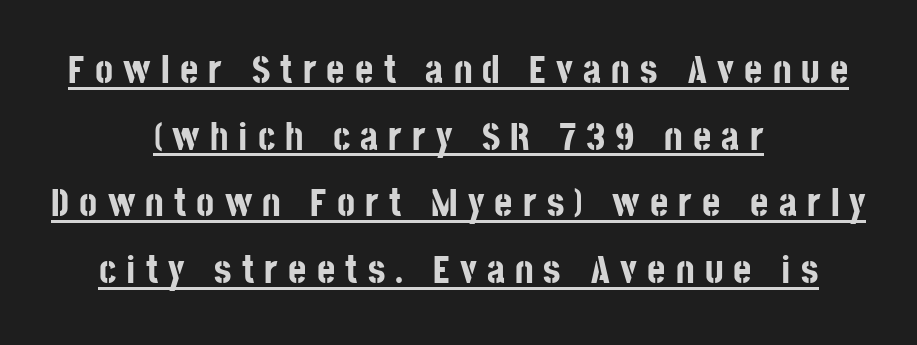
No italicization has been applied; the sample stays upright. The rendering uses the underline text-decoration. A typesetter would call this proportional, since set widths differ per character. The characters look thick and weighty, a clear bold.
